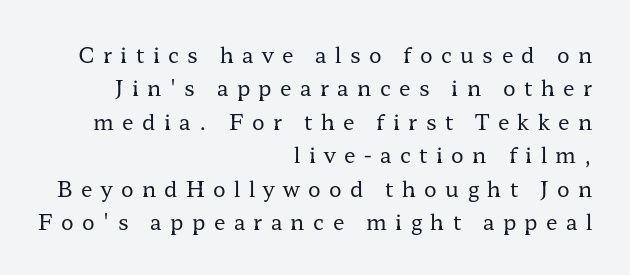
Q: Is the text bold? A: No.
Q: Is the text italic (slanted)? A: No, it is upright.
Q: Is the text underlined? A: No.
Q: How is the paragraph aligned? A: Right-aligned.
Q: Is the spacing between letters normal or unusually wide? A: Unusually wide.
Q: Is the spacing between lines tight, normal or loose? A: Normal.
